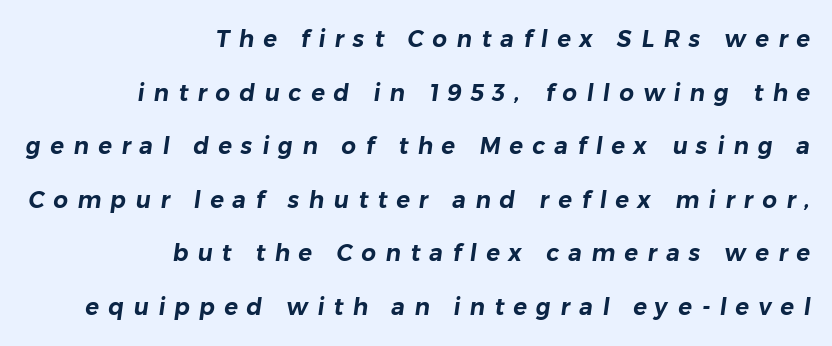
Q: Is the text underlined? A: No.
Q: How is the paragraph aligned? A: Right-aligned.
Q: Is the spacing between letters normal or unusually wide? A: Unusually wide.
Q: Is the spacing between lines tight, normal or loose? A: Loose.
